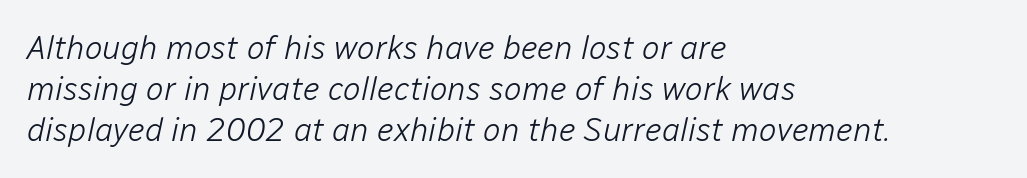
{"italic": "yes", "lean": "right", "slant_degrees": 12, "bold": "no", "weight": "light", "width": "normal", "stroke_contrast": "low", "x_height": "medium", "monospaced": "no", "underline": "no", "align": "left", "line_spacing": "normal", "line_spacing_ratio": 1.25, "letter_spacing": "normal", "letter_spacing_em": 0.0, "glyph_px": 33}
